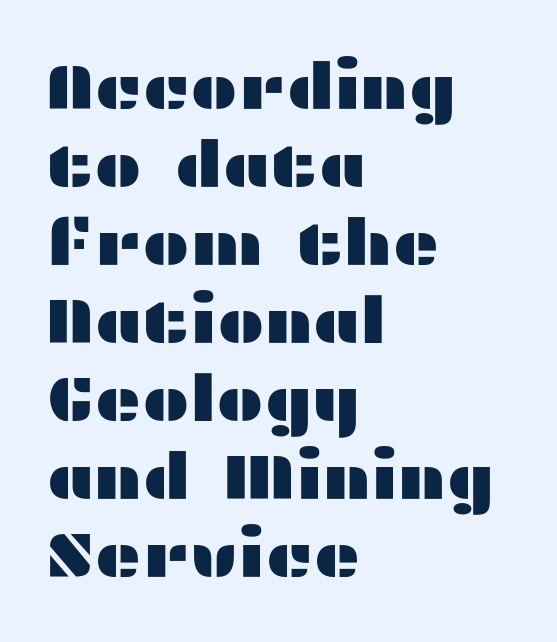
The image shows 64 px wide sans-serif type, upright; set left-aligned, line spacing 1.22x, normal letter spacing, not underlined; medium stroke contrast and a medium x-height.
